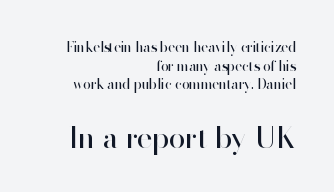
The image shows 30 px regular-weight sans-serif type, upright; set right-aligned, normal line spacing (1.33x), normal letter spacing, not underlined; the second (bottom) block is 2.14x larger; high stroke contrast and a small x-height.
